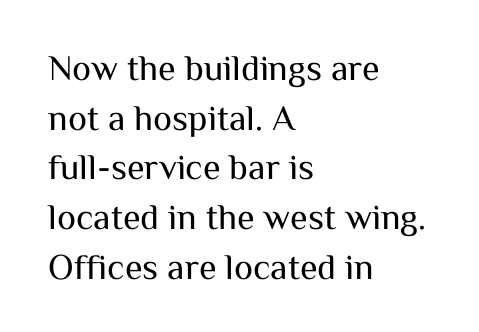
The image shows 36 px regular-weight sans-serif type, upright; set left-aligned, normal line spacing (1.38x), normal letter spacing, not underlined; medium stroke contrast and a medium x-height.
